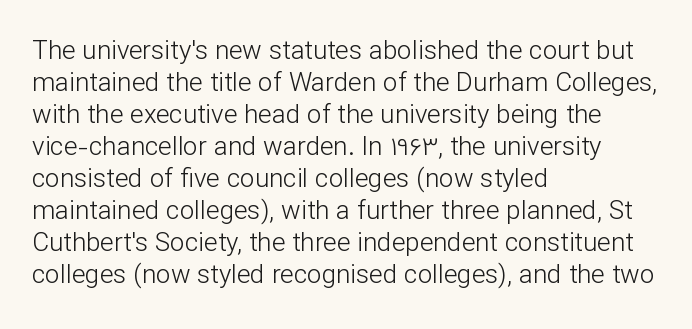
The image shows 26 px text type, upright; set left-aligned, line spacing 1.23x, normal letter spacing, not underlined.
